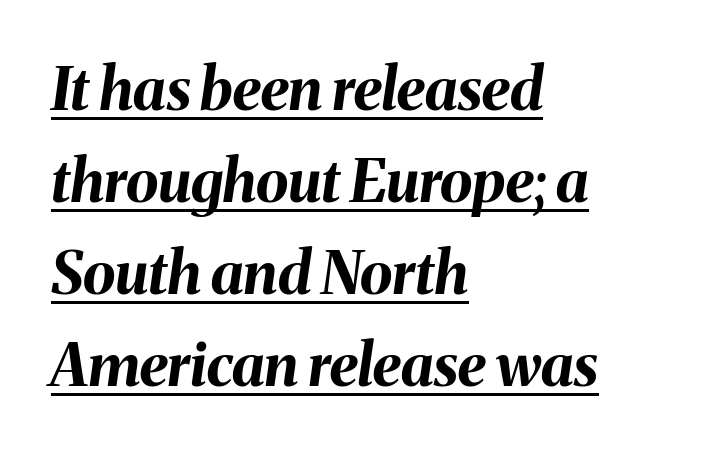
The image shows 59 px bold type, italic (leaning right); set left-aligned, normal line spacing (1.56x), normal letter spacing, underlined; medium stroke contrast and a medium x-height.
